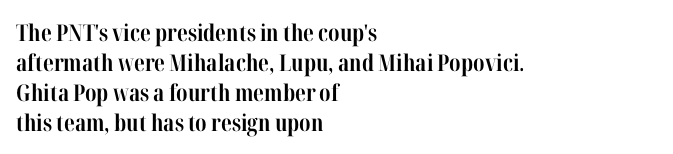
{"italic": "no", "bold": "yes", "underline": "no", "align": "left", "line_spacing": "normal", "line_spacing_ratio": 1.3, "letter_spacing": "normal", "letter_spacing_em": 0.0, "glyph_px": 23}
